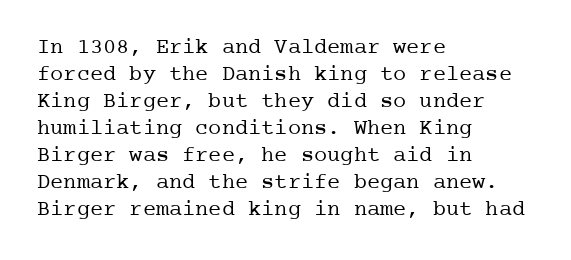
Q: Is the text bold? A: No.
Q: Is the text italic (slanted)? A: No, it is upright.
Q: Is the text underlined? A: No.
Q: How is the paragraph aligned? A: Left-aligned.
Q: Is the spacing between letters normal or unusually wide? A: Normal.
